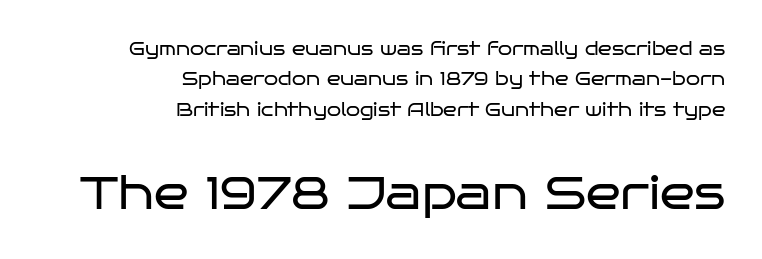
Q: Is the text bold? A: No.
Q: Is the text italic (slanted)? A: No, it is upright.
Q: Is the typeface a serif or a sans-serif typeface? A: Sans-serif.
Q: Is the text underlined? A: No.
Q: How is the paragraph aligned? A: Right-aligned.
Q: Is the spacing between letters normal or unusually wide? A: Normal.
Q: Is the spacing between lines tight, normal or loose? A: Normal.
Q: Which block of text is set in a larger size, the first (top) or the second (bottom)? A: The second (bottom) one.
Q: Width (condensed, normal, or wide)? A: Wide.
Q: Stroke contrast? A: Low.
Q: x-height? A: Large.
Q: Monospaced? A: No.
